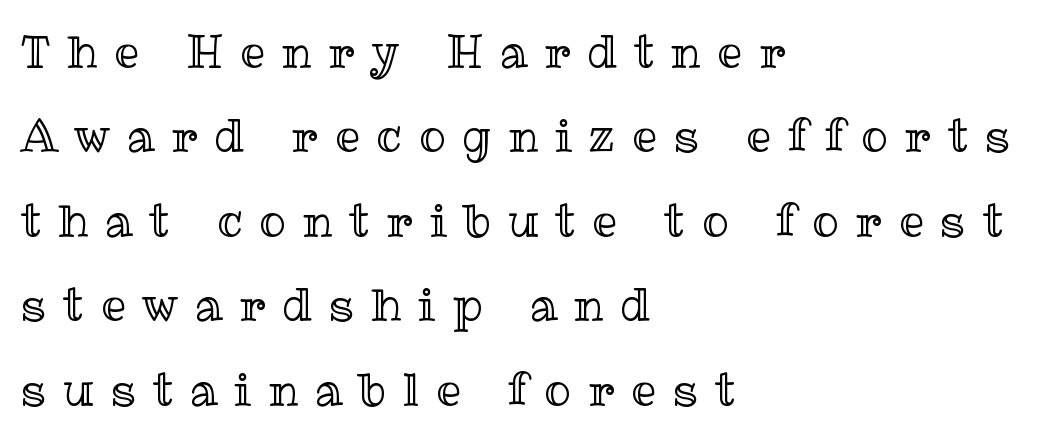
The face used here is rendered with a markedly widened letterfit. Notice the wide empty band between every row — that's loose leading. The specimen omits any rule beneath the text block's lines. Line beginnings align vertically; line endings do not. Varying glyph widths throughout — classic text-font behaviour.
